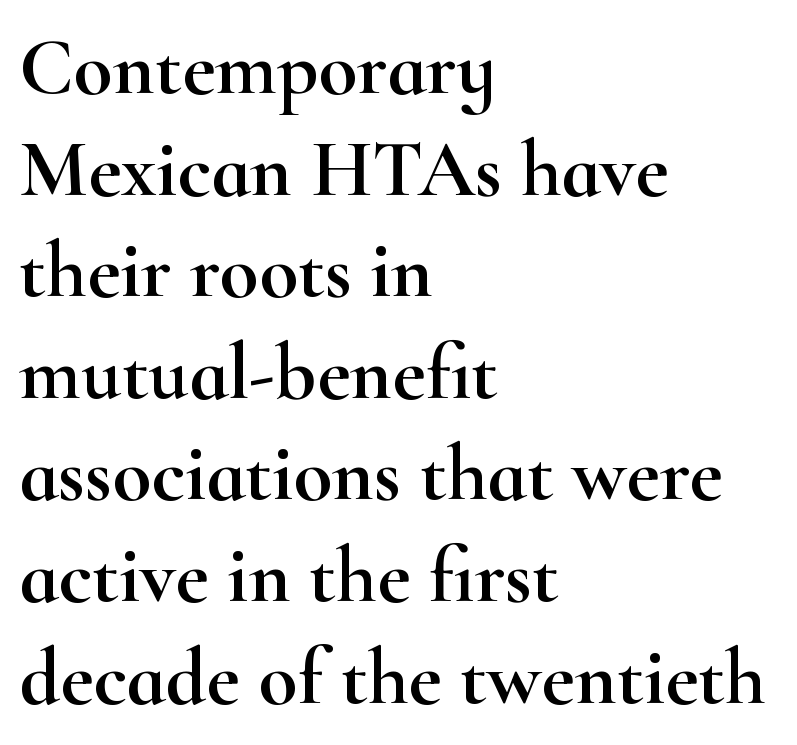
Q: Is the text italic (slanted)? A: No, it is upright.
Q: Is the typeface a serif or a sans-serif typeface? A: Serif.
Q: Is the text underlined? A: No.
Q: How is the paragraph aligned? A: Left-aligned.
Q: Is the spacing between letters normal or unusually wide? A: Normal.
Q: Is the spacing between lines tight, normal or loose? A: Normal.
Q: Width (condensed, normal, or wide)? A: Wide.
Q: Stroke contrast? A: High.
Q: x-height? A: Small.
Q: Monospaced? A: No.
